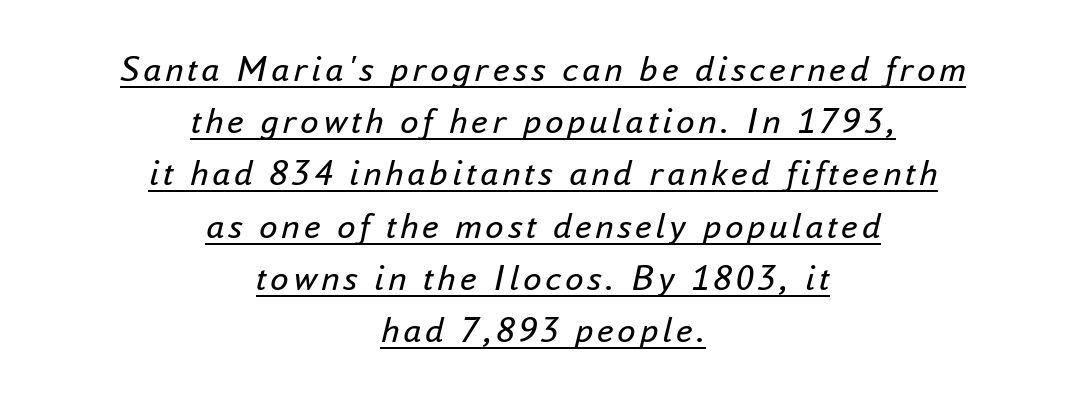
If you folded the block vertically in half, each line would mirror itself in length. Underline: present. Vertical stems look standard width or narrower in stroke. A typesetter would call this proportional, since set widths differ per character.
